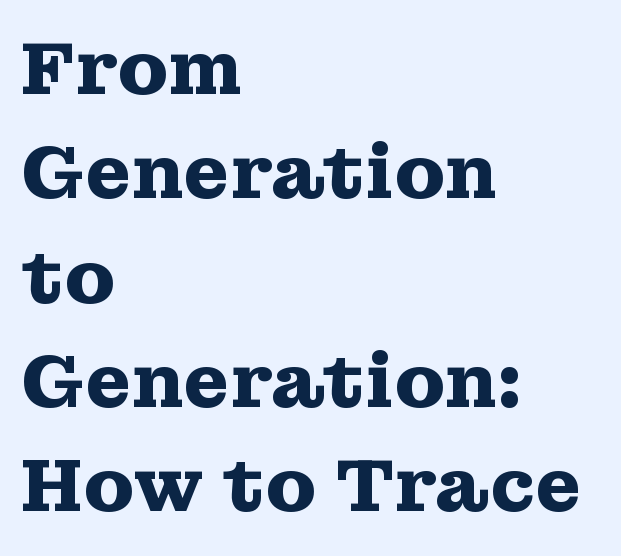
{"serif": "yes", "italic": "no", "bold": "yes", "weight": "heavy", "width": "wide", "stroke_contrast": "medium", "x_height": "medium", "monospaced": "no", "underline": "no", "align": "left", "line_spacing": "normal", "line_spacing_ratio": 1.41, "letter_spacing": "normal", "letter_spacing_em": 0.0, "glyph_px": 74}
